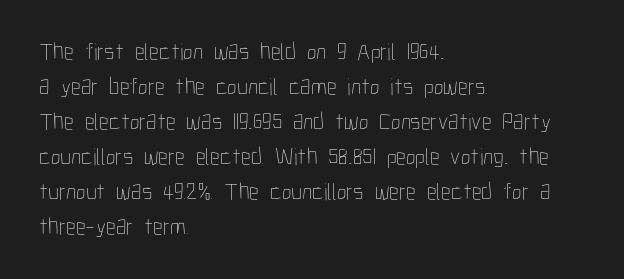
{"italic": "no", "bold": "no", "underline": "no", "align": "left", "line_spacing": "normal", "line_spacing_ratio": 1.46, "letter_spacing": "normal", "letter_spacing_em": 0.0, "glyph_px": 24}
